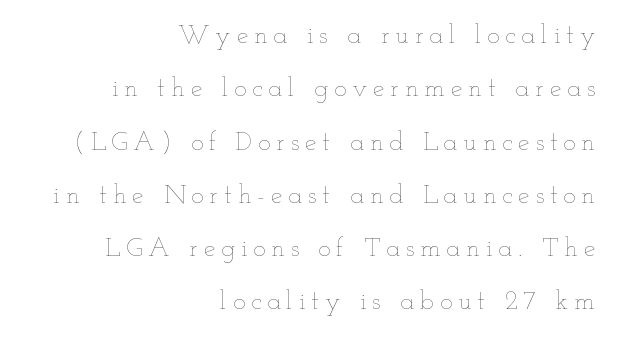
The image shows 26 px text type, upright; set right-aligned, loose line spacing (2.05x), unusually wide letter spacing (+0.23 em), not underlined.
